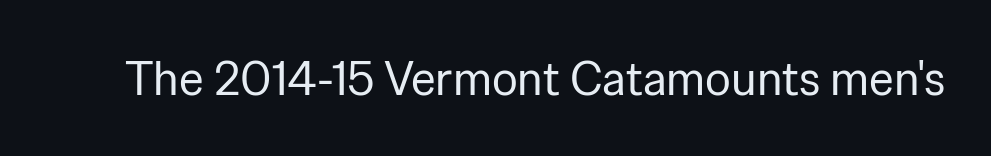
Q: Is the text bold? A: No.
Q: Is the text italic (slanted)? A: No, it is upright.
Q: Is the typeface a serif or a sans-serif typeface? A: Sans-serif.
Q: Is the text underlined? A: No.
Q: Is the spacing between letters normal or unusually wide? A: Normal.
Q: Width (condensed, normal, or wide)? A: Normal.
Q: Stroke contrast? A: Low.
Q: x-height? A: Medium.
Q: Monospaced? A: No.
